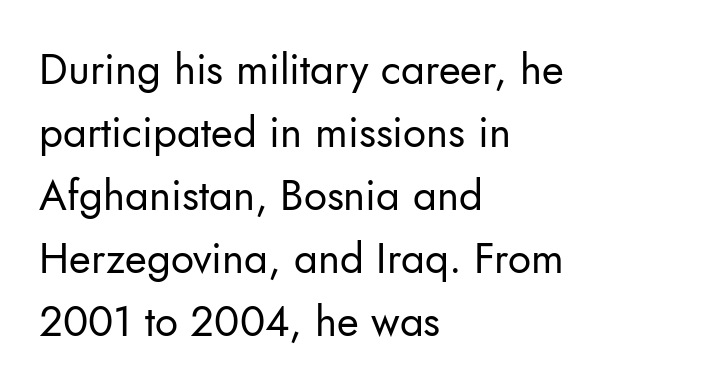
Q: Is the text bold? A: No.
Q: Is the text italic (slanted)? A: No, it is upright.
Q: Is the typeface a serif or a sans-serif typeface? A: Sans-serif.
Q: Is the text underlined? A: No.
Q: How is the paragraph aligned? A: Left-aligned.
Q: Is the spacing between letters normal or unusually wide? A: Normal.
Q: Is the spacing between lines tight, normal or loose? A: Normal.
Q: Width (condensed, normal, or wide)? A: Normal.
Q: Stroke contrast? A: Low.
Q: x-height? A: Small.
Q: Monospaced? A: No.
